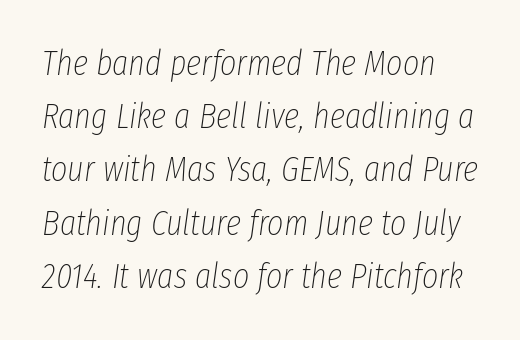
Designer's note — italics engaged. The letters advance in unequal steps, a hallmark of proportional type. The face looks like a standard text weight, possibly lighter. The passage shown stacks its lines at a standard gap. Anything drawn beneath the words? Only blank space. Letter spacing: default.
